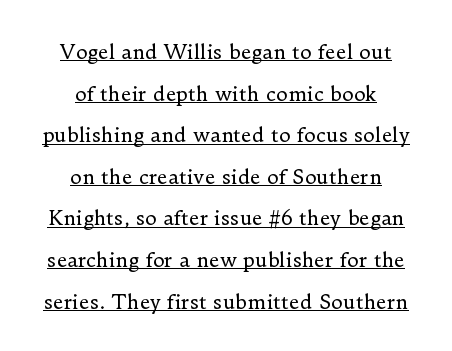
{"italic": "no", "bold": "no", "underline": "yes", "align": "center", "line_spacing": "loose", "line_spacing_ratio": 2.08, "letter_spacing": "normal", "letter_spacing_em": 0.0, "glyph_px": 20}
